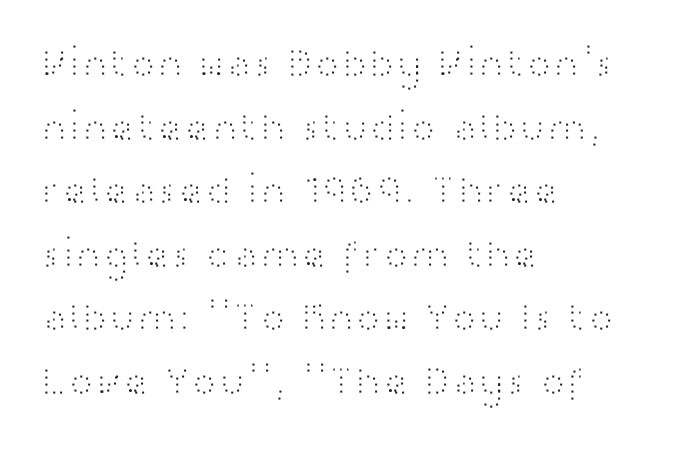
Q: Is the text bold? A: No.
Q: Is the text italic (slanted)? A: No, it is upright.
Q: Is the typeface a serif or a sans-serif typeface? A: Sans-serif.
Q: Is the text underlined? A: No.
Q: How is the paragraph aligned? A: Left-aligned.
Q: Is the spacing between letters normal or unusually wide? A: Normal.
Q: Is the spacing between lines tight, normal or loose? A: Normal.
Q: Width (condensed, normal, or wide)? A: Wide.
Q: Stroke contrast? A: High.
Q: x-height? A: Medium.
Q: Monospaced? A: No.
